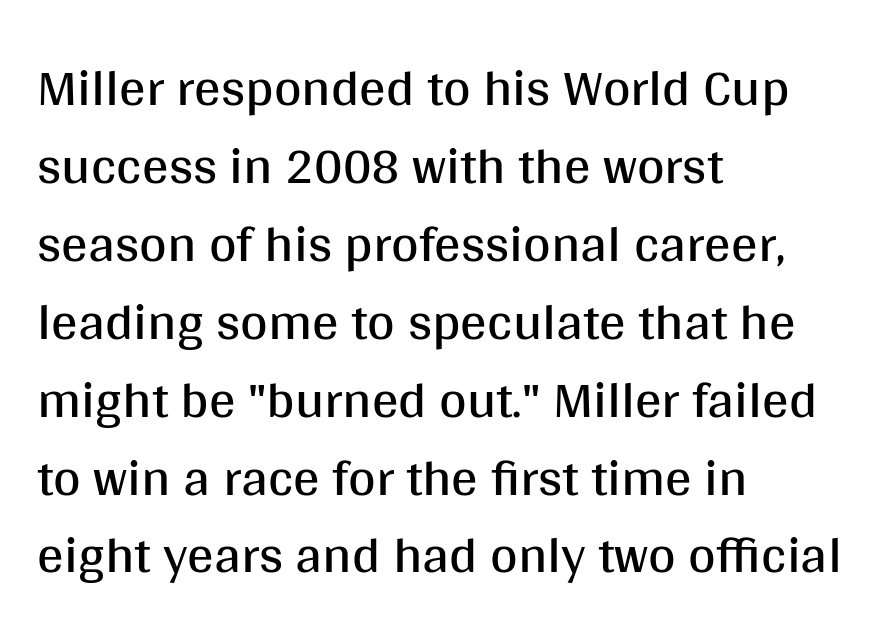
Q: Is the text bold? A: No.
Q: Is the text italic (slanted)? A: No, it is upright.
Q: Is the typeface a serif or a sans-serif typeface? A: Sans-serif.
Q: Is the text underlined? A: No.
Q: How is the paragraph aligned? A: Left-aligned.
Q: Is the spacing between letters normal or unusually wide? A: Normal.
Q: Is the spacing between lines tight, normal or loose? A: Normal.
Q: Width (condensed, normal, or wide)? A: Normal.
Q: Stroke contrast? A: Medium.
Q: x-height? A: Large.
Q: Monospaced? A: No.
